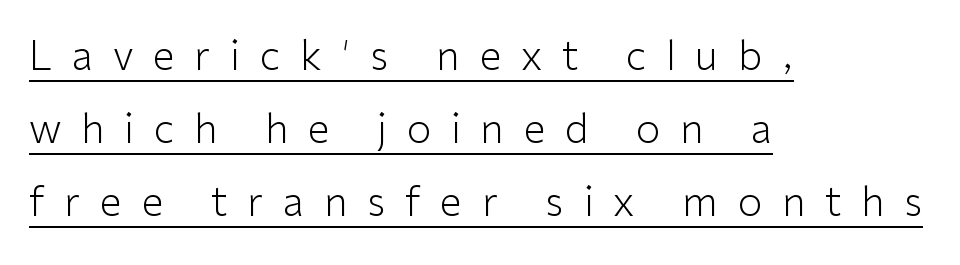
The image shows 40 px light sans-serif type, upright; set left-aligned, line spacing 1.83x, unusually wide letter spacing (+0.49 em), underlined; low stroke contrast and a medium x-height.
